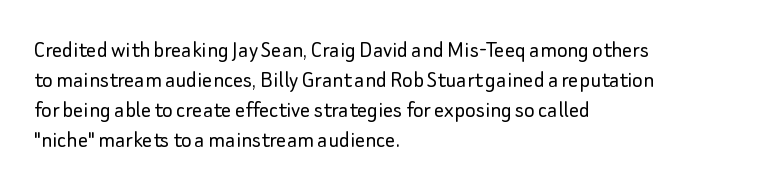
Q: Is the text bold? A: No.
Q: Is the text italic (slanted)? A: No, it is upright.
Q: Is the text underlined? A: No.
Q: How is the paragraph aligned? A: Left-aligned.
Q: Is the spacing between letters normal or unusually wide? A: Normal.
